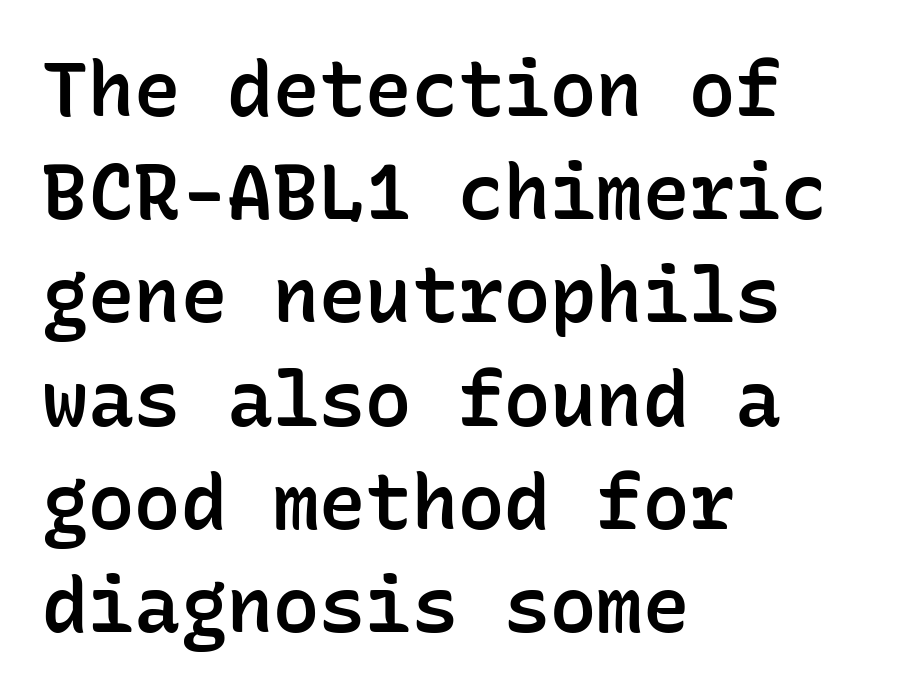
Q: Is the text bold? A: Semi-bold.
Q: Is the text italic (slanted)? A: No, it is upright.
Q: Is the typeface a serif or a sans-serif typeface? A: Sans-serif.
Q: Is the text underlined? A: No.
Q: How is the paragraph aligned? A: Left-aligned.
Q: Is the spacing between letters normal or unusually wide? A: Normal.
Q: Is the spacing between lines tight, normal or loose? A: Normal.
Q: Width (condensed, normal, or wide)? A: Normal.
Q: Stroke contrast? A: Low.
Q: x-height? A: Medium.
Q: Monospaced? A: Yes.
